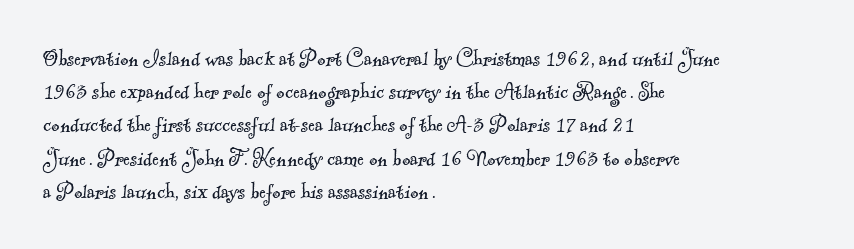
What stands out about the letter spacing? Nothing — it is the standard amount. Normally led — the rows are evenly, conventionally spaced. A student would call this left alignment; a typographer would say flush left, rag right. Check under the words: just untouched page. Think standard paragraph weight, or any step lighter than that.
